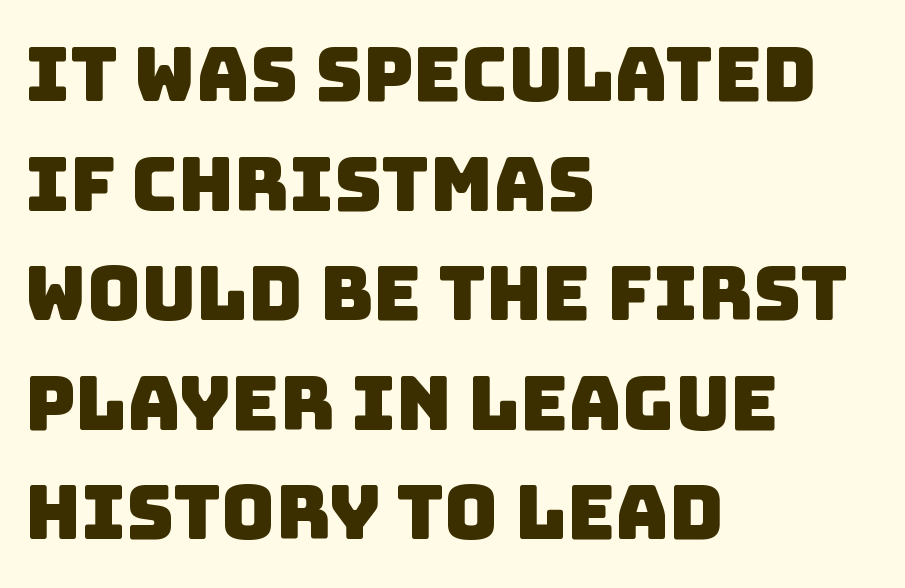
Rule under the text: the space is simply empty. There is no visible air inserted between adjacent glyphs. Letterform terminals end flat and unadorned throughout the passage. This sample has the flowing, uneven cadence of proportional lettering. The line-height multiplier appears to be the usual default.
